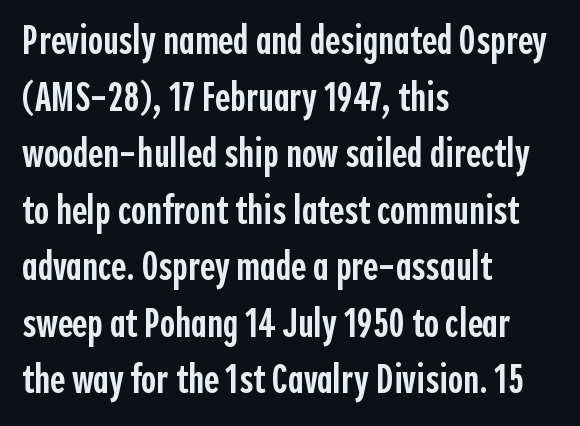
{"serif": "no", "italic": "no", "bold": "semi", "weight": "semibold", "width": "condensed", "x_height": "medium", "monospaced": "no", "underline": "no", "align": "left", "line_spacing": "normal", "line_spacing_ratio": 1.38, "letter_spacing": "normal", "letter_spacing_em": 0.0, "glyph_px": 41}
